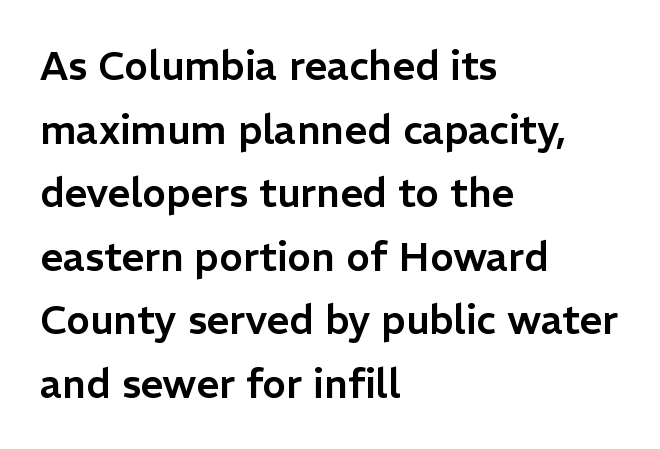
Q: Is the text italic (slanted)? A: No, it is upright.
Q: Is the typeface a serif or a sans-serif typeface? A: Sans-serif.
Q: Is the text underlined? A: No.
Q: How is the paragraph aligned? A: Left-aligned.
Q: Is the spacing between letters normal or unusually wide? A: Normal.
Q: Is the spacing between lines tight, normal or loose? A: Normal.
Q: Width (condensed, normal, or wide)? A: Normal.
Q: Stroke contrast? A: Low.
Q: x-height? A: Medium.
Q: Monospaced? A: No.
